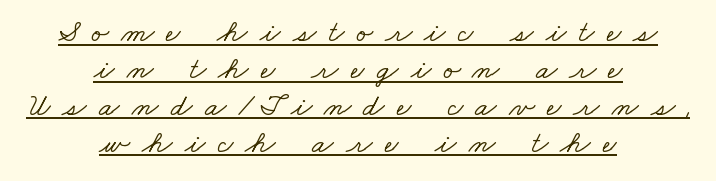
{"serif": "yes", "width": "wide", "stroke_contrast": "low", "x_height": "small", "monospaced": "no", "underline": "yes", "align": "center", "line_spacing_ratio": 1.19, "letter_spacing": "wide", "letter_spacing_em": 0.39, "glyph_px": 31}
